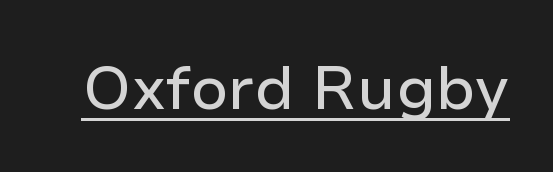
The image shows 61 px sans-serif type, upright; set normal letter spacing, underlined; low stroke contrast and a medium x-height.
